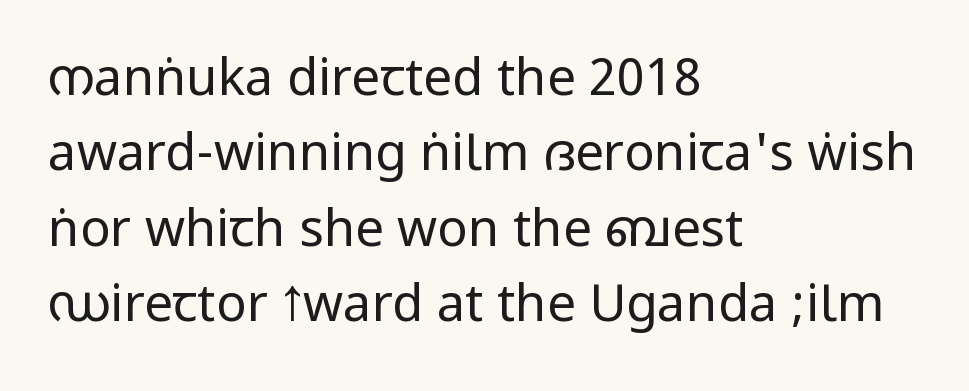
Q: Is the text bold? A: No.
Q: Is the text italic (slanted)? A: No, it is upright.
Q: Is the typeface a serif or a sans-serif typeface? A: Sans-serif.
Q: Is the text underlined? A: No.
Q: How is the paragraph aligned? A: Left-aligned.
Q: Is the spacing between letters normal or unusually wide? A: Normal.
Q: Is the spacing between lines tight, normal or loose? A: Normal.
Q: Width (condensed, normal, or wide)? A: Condensed.
Q: Stroke contrast? A: Low.
